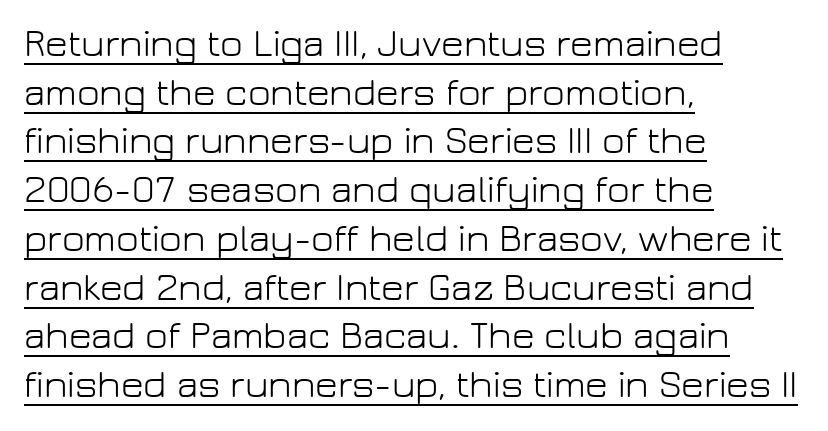
{"serif": "no", "italic": "no", "bold": "no", "weight": "light", "width": "normal", "stroke_contrast": "low", "x_height": "medium", "monospaced": "no", "underline": "yes", "align": "left", "line_spacing": "normal", "line_spacing_ratio": 1.25, "letter_spacing": "normal", "letter_spacing_em": 0.0, "glyph_px": 39}
